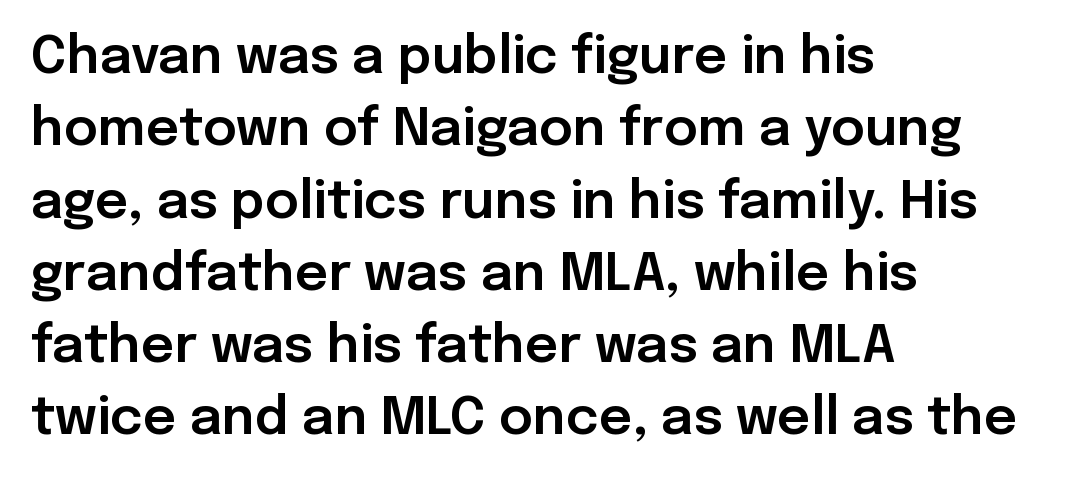
Ascenders rise straight up at ninety degrees. Vertical spacing — default. How are the letters spaced? Ordinarily, with no added tracking. Observe the absence of serifs on each vertical stroke in this sample. Any mark beneath the type? The region is blank.
